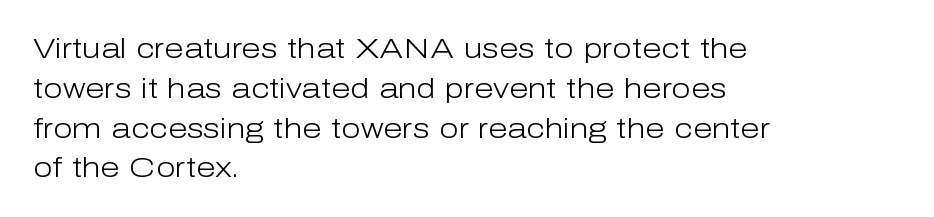
The image shows 28 px light sans-serif type, upright; set left-aligned, normal line spacing (1.42x), normal letter spacing, not underlined; low stroke contrast and a medium x-height.
